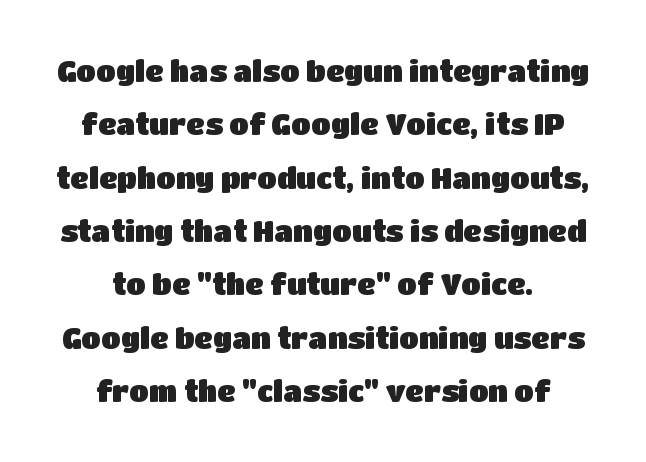
Q: Is the text italic (slanted)? A: No, it is upright.
Q: Is the typeface a serif or a sans-serif typeface? A: Sans-serif.
Q: Is the text underlined? A: No.
Q: How is the paragraph aligned? A: Centered.
Q: Is the spacing between letters normal or unusually wide? A: Normal.
Q: Width (condensed, normal, or wide)? A: Normal.
Q: Stroke contrast? A: Low.
Q: x-height? A: Large.
Q: Monospaced? A: No.
